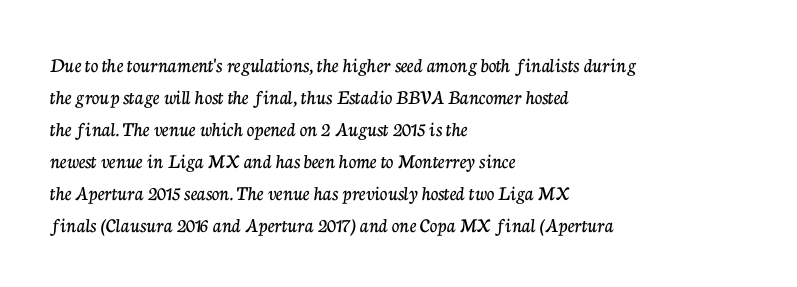
Q: Is the text italic (slanted)? A: Yes.
Q: Is the text underlined? A: No.
Q: How is the paragraph aligned? A: Left-aligned.
Q: Is the spacing between letters normal or unusually wide? A: Normal.
Q: Is the spacing between lines tight, normal or loose? A: Normal.
